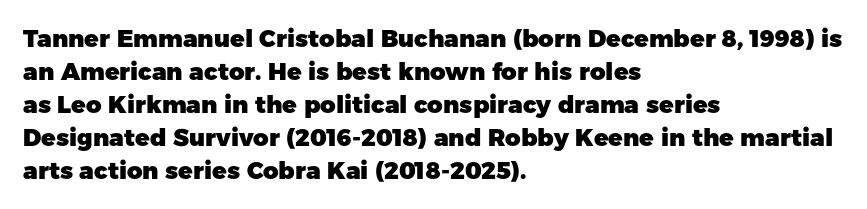
The tracking reads as untouched default to a designer's eye. Check the space under the baseline: it is left empty. The letters stand straight up with perfectly vertical stems. Each line starts at the same left margin while the right side varies. Weight check: bold — yes, fully. These lines sit exactly where default settings would place them.
